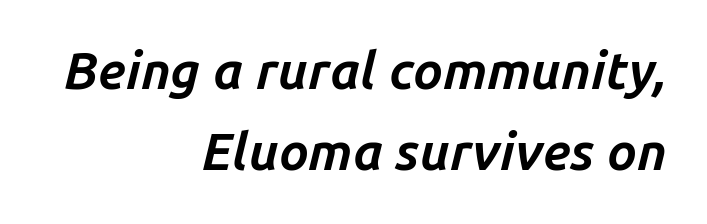
{"italic": "yes", "lean": "right", "slant_degrees": 14, "bold": "yes", "weight": "bold", "width": "normal", "stroke_contrast": "low", "x_height": "medium", "monospaced": "no", "underline": "no", "align": "right", "line_spacing": "normal", "line_spacing_ratio": 1.55, "letter_spacing": "normal", "letter_spacing_em": 0.0, "glyph_px": 52}
